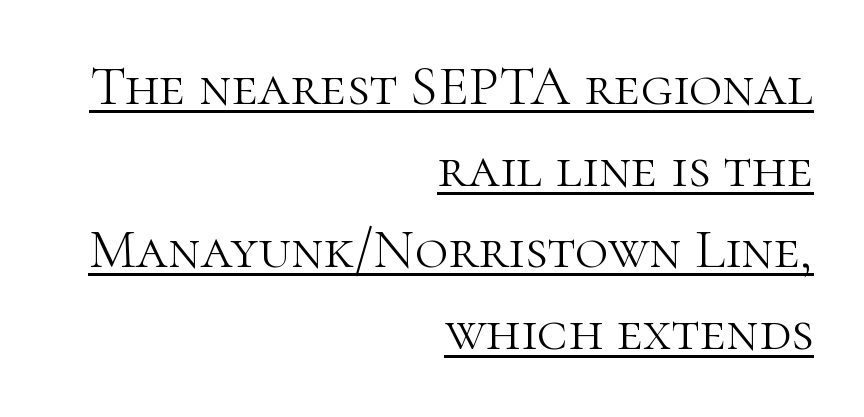
The weight would be labelled regular, book, light, or lighter still. The face used here is rendered with its standard letterfit. Students, observe: this is what conventionally led text looks like. The type family on display is of the serif kind. These lines were composed using upright roman letters. Honestly, the underline is the first thing you notice here.
